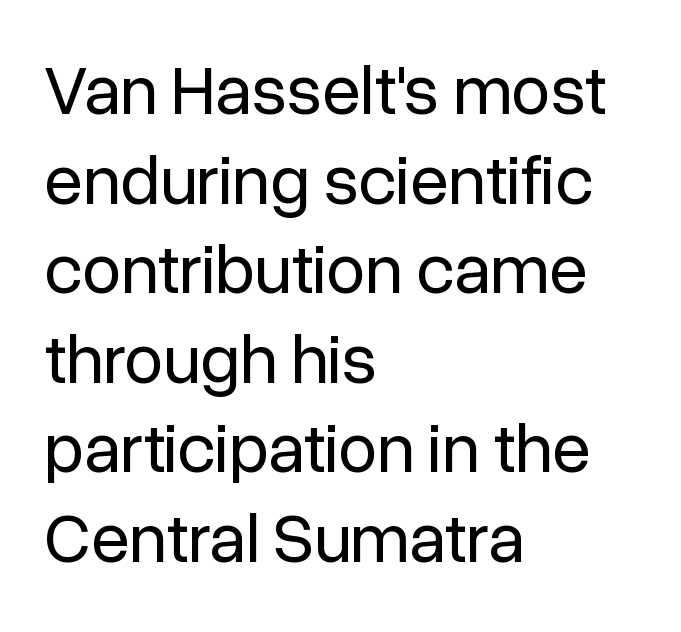
This sample has the flowing, uneven cadence of proportional lettering. In terms of letterform style, serifs are entirely absent. Compared with a typical body face, this is equally light or lighter still. The foot of each line stays bare and open. Left-aligned paragraph, ragged on the right.
